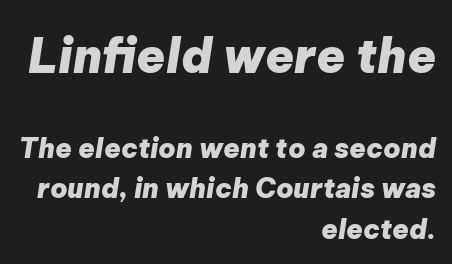
A student would notice the top passage is typeset larger than what follows. There is no visible air inserted between adjacent glyphs. The font is running at its bold setting. An italicized treatment has been applied to the whole sample. A typesetter would call this leading conventional body-copy spacing. The lines in this sample share a right terminus and differ only in where they begin.
